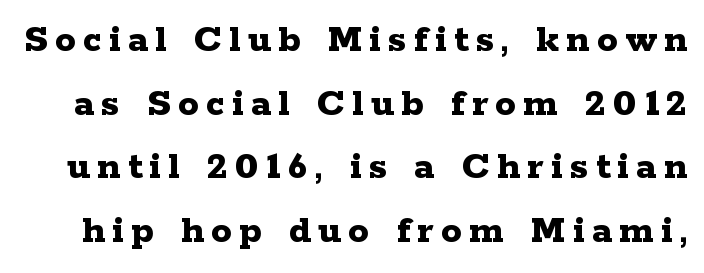
The image shows 41 px bold, wide serif type, upright; set normal line spacing (1.55x), not underlined; low stroke contrast and a medium x-height.
